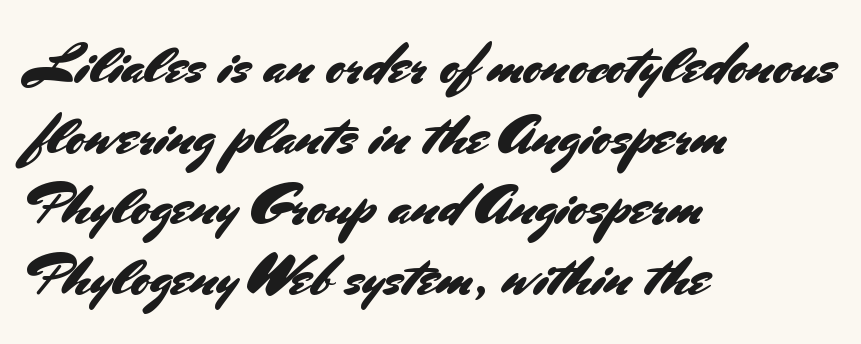
The image shows 57 px sans-serif type; set left-aligned, line spacing 1.24x, normal letter spacing, not underlined; medium stroke contrast and a small x-height.
